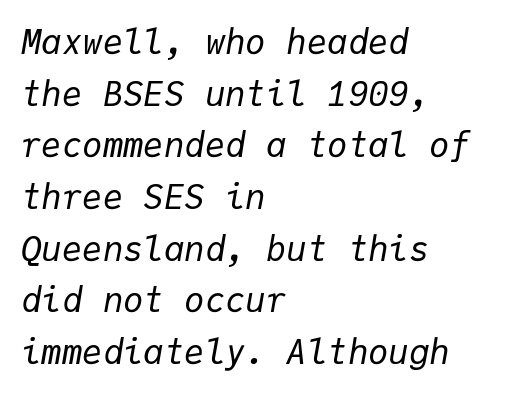
Q: Is the text bold? A: No.
Q: Is the text italic (slanted)? A: Yes, it leans right by about 9 degrees.
Q: Is the text underlined? A: No.
Q: How is the paragraph aligned? A: Left-aligned.
Q: Is the spacing between letters normal or unusually wide? A: Normal.
Q: Is the spacing between lines tight, normal or loose? A: Normal.
Q: Width (condensed, normal, or wide)? A: Normal.
Q: Stroke contrast? A: Low.
Q: x-height? A: Medium.
Q: Monospaced? A: Yes.
